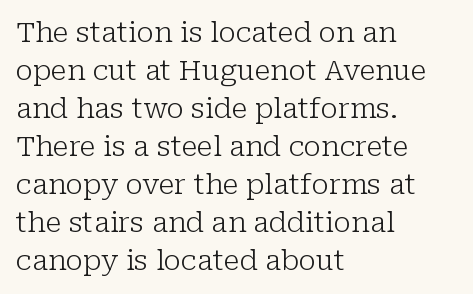
Counters stay open thanks to moderate or lighter strokes. Horizontal bands of white between lines are of average thickness. Underline: absent. Visually the block forms a straight wall on the left and a jagged coastline on the right. The typography opts for an upright posture over an oblique one. A typesetter would call this proportional, since set widths differ per character.
